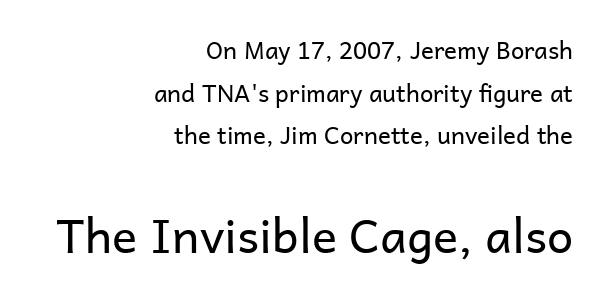
Q: Is the text bold? A: No.
Q: Is the text italic (slanted)? A: No, it is upright.
Q: Is the typeface a serif or a sans-serif typeface? A: Sans-serif.
Q: Is the text underlined? A: No.
Q: How is the paragraph aligned? A: Right-aligned.
Q: Is the spacing between letters normal or unusually wide? A: Normal.
Q: Which block of text is set in a larger size, the first (top) or the second (bottom)? A: The second (bottom) one.
Q: Width (condensed, normal, or wide)? A: Normal.
Q: Stroke contrast? A: Low.
Q: x-height? A: Medium.
Q: Monospaced? A: No.
